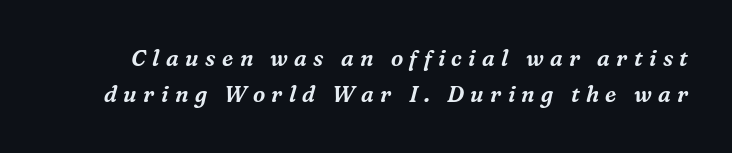
In terms of letterspacing, this is a distinctly airy, spread setting. The lines sit at an ordinary, default distance from one another. The specimen omits any rule beneath the text block's lines. There's an unmistakable incline to the writing here.
